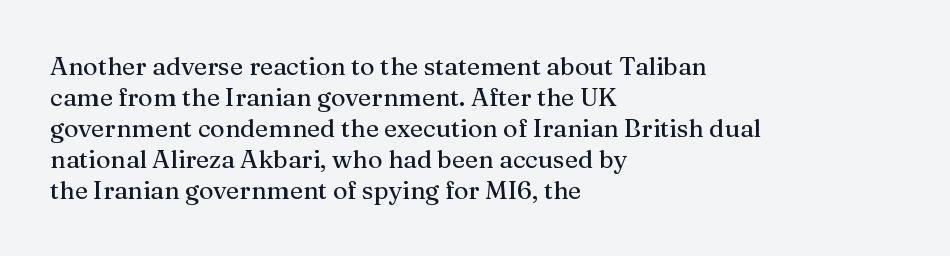
The image shows 25 px text type, upright; set left-aligned, line spacing 1.24x, normal letter spacing, not underlined.
